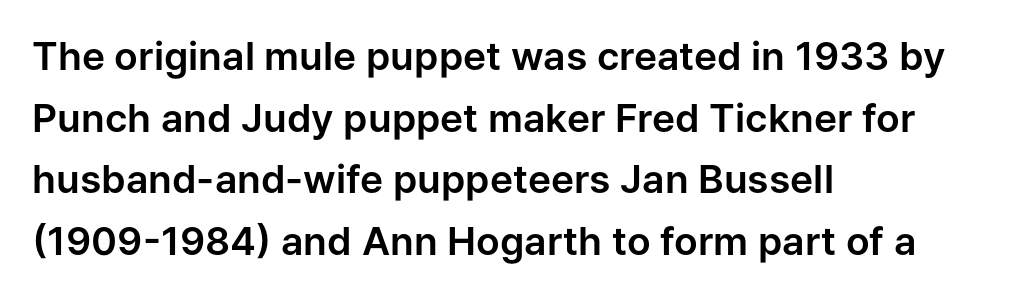
The image shows 39 px sans-serif type, upright; set left-aligned, normal line spacing (1.58x), normal letter spacing, not underlined; low stroke contrast and a medium x-height.
